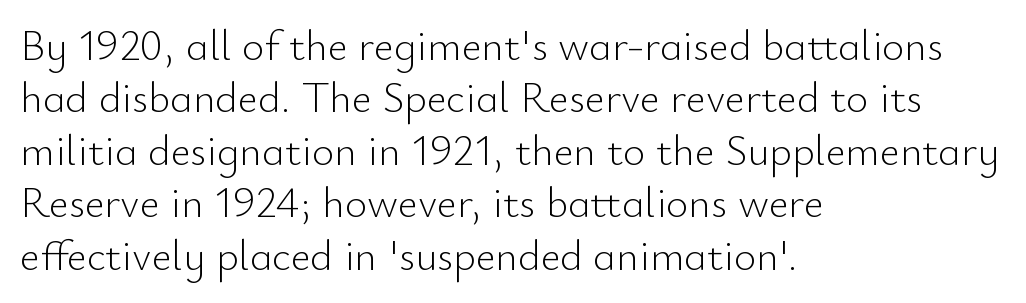
Q: Is the text bold? A: No.
Q: Is the text italic (slanted)? A: No, it is upright.
Q: Is the typeface a serif or a sans-serif typeface? A: Sans-serif.
Q: Is the text underlined? A: No.
Q: How is the paragraph aligned? A: Left-aligned.
Q: Is the spacing between letters normal or unusually wide? A: Normal.
Q: Width (condensed, normal, or wide)? A: Normal.
Q: Stroke contrast? A: Low.
Q: x-height? A: Small.
Q: Monospaced? A: No.
